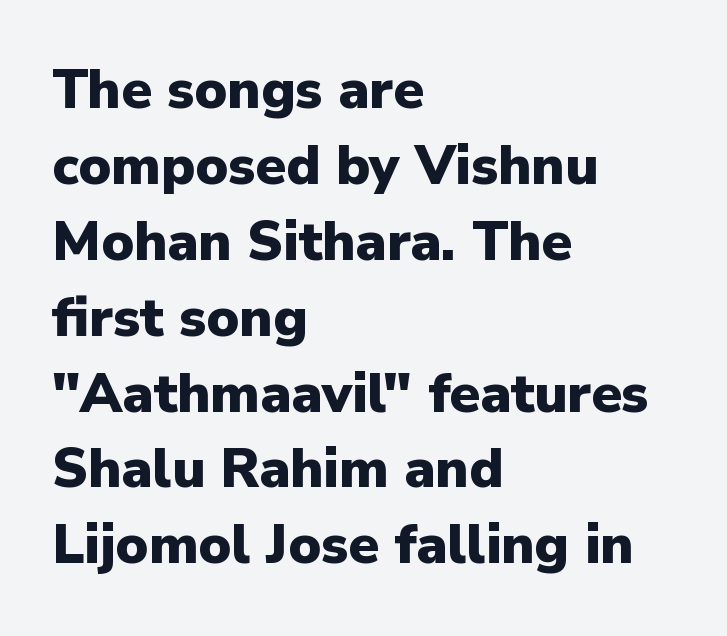
The image shows 55 px heavy sans-serif type, upright; set left-aligned, normal line spacing (1.38x), normal letter spacing, not underlined; low stroke contrast and a medium x-height.
